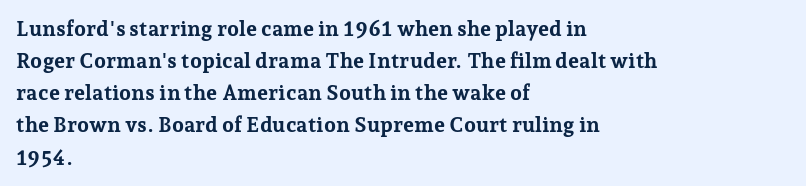
{"italic": "no", "bold": "yes", "underline": "no", "align": "left", "line_spacing": "normal", "line_spacing_ratio": 1.53, "letter_spacing": "normal", "letter_spacing_em": 0.0, "glyph_px": 21}
